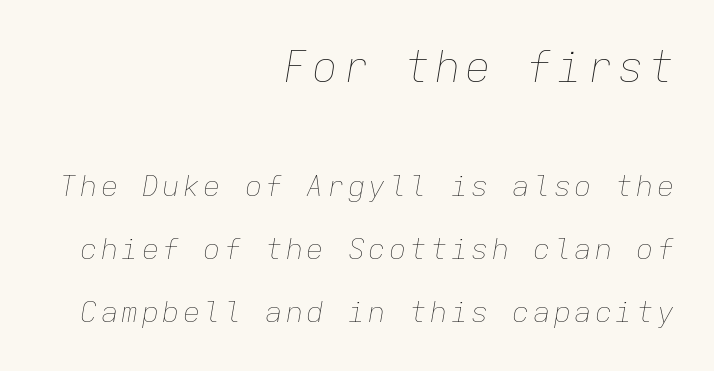
The image shows 43 px thin type, italic (leaning right), monospaced; set right-aligned, loose line spacing (2.17x), not underlined; the first (top) block is 1.48x larger; low stroke contrast and a medium x-height.
